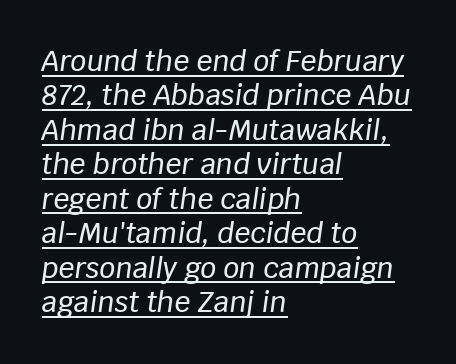
The image shows 28 px text type, italic (leaning right); set left-aligned, line spacing 1.23x, normal letter spacing, underlined; low stroke contrast and a large x-height.
